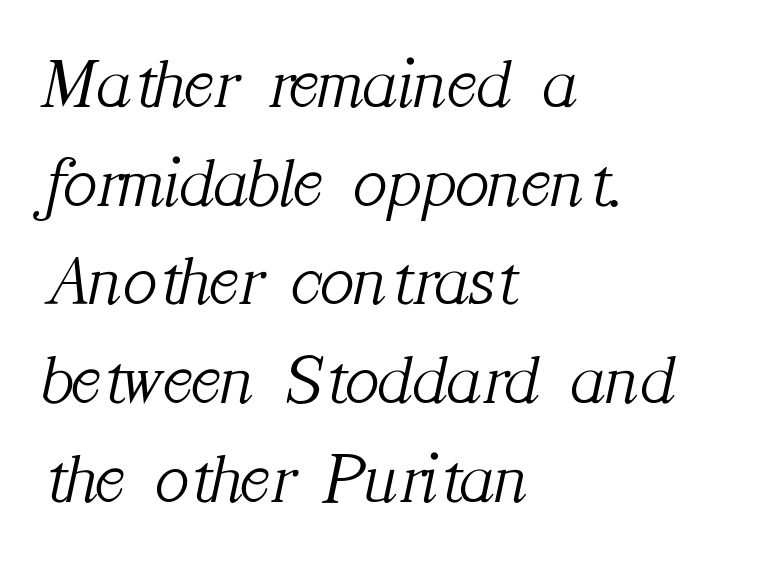
The image shows 71 px light serif type, italic (leaning right); set left-aligned, normal line spacing (1.39x), normal letter spacing, not underlined; medium stroke contrast and a medium x-height.
